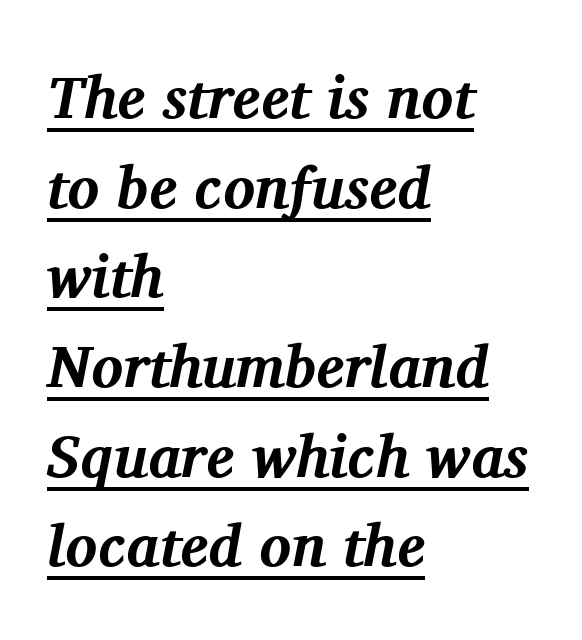
Q: Is the text bold? A: Yes.
Q: Is the text italic (slanted)? A: Yes, it leans right by about 11 degrees.
Q: Is the typeface a serif or a sans-serif typeface? A: Serif.
Q: Is the text underlined? A: Yes.
Q: How is the paragraph aligned? A: Left-aligned.
Q: Is the spacing between letters normal or unusually wide? A: Normal.
Q: Is the spacing between lines tight, normal or loose? A: Normal.
Q: Width (condensed, normal, or wide)? A: Normal.
Q: Stroke contrast? A: Medium.
Q: x-height? A: Medium.
Q: Monospaced? A: No.
